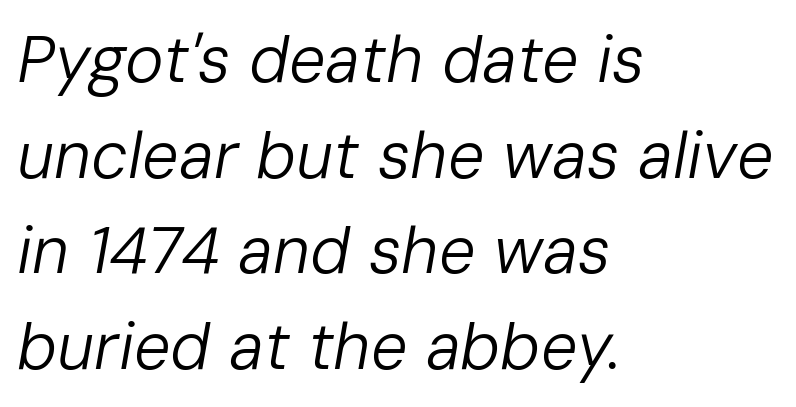
Q: Is the text bold? A: No.
Q: Is the text italic (slanted)? A: Yes, it leans right by about 10 degrees.
Q: Is the text underlined? A: No.
Q: How is the paragraph aligned? A: Left-aligned.
Q: Is the spacing between letters normal or unusually wide? A: Normal.
Q: Is the spacing between lines tight, normal or loose? A: Normal.
Q: Width (condensed, normal, or wide)? A: Normal.
Q: Stroke contrast? A: Low.
Q: x-height? A: Medium.
Q: Monospaced? A: No.
